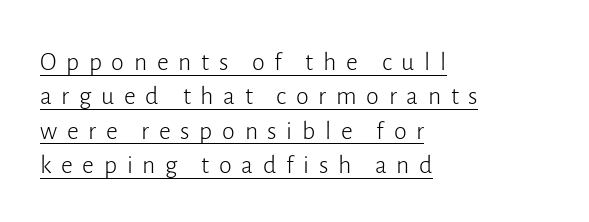
The specimen reads as upright at a glance. Underlining? Definitely there. These lines have a slow, spaced-out rhythm from letter to letter. Nothing heavy about these letters — not bold at all. Quick note: interline space is typical. Horizontal alignment here is leftward, the default for most running prose.
